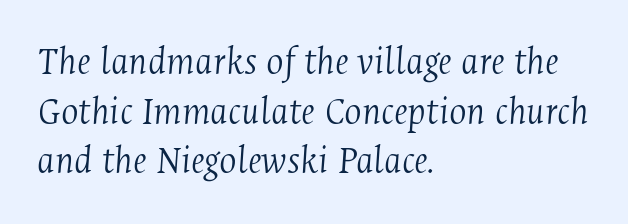
Q: Is the text bold? A: No.
Q: Is the text italic (slanted)? A: Yes, it leans right by about 4 degrees.
Q: Is the typeface a serif or a sans-serif typeface? A: Serif.
Q: Is the text underlined? A: No.
Q: How is the paragraph aligned? A: Left-aligned.
Q: Is the spacing between letters normal or unusually wide? A: Normal.
Q: Width (condensed, normal, or wide)? A: Condensed.
Q: Stroke contrast? A: Medium.
Q: x-height? A: Medium.
Q: Monospaced? A: No.
